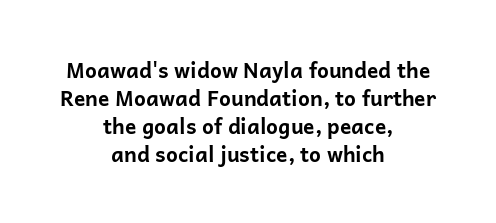
The image shows 21 px bold type, upright; set centered, normal line spacing (1.33x), normal letter spacing, not underlined.
